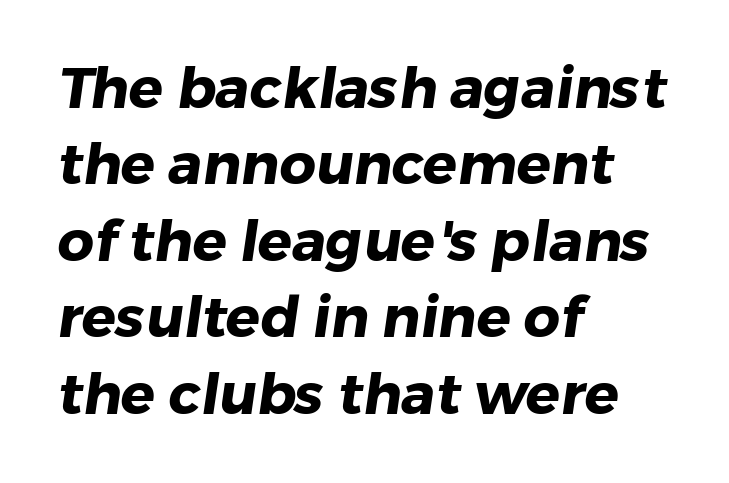
{"serif": "no", "bold": "yes", "weight": "heavy", "width": "normal", "stroke_contrast": "low", "x_height": "medium", "monospaced": "no", "underline": "no", "align": "left", "line_spacing": "normal", "line_spacing_ratio": 1.34, "letter_spacing": "normal", "letter_spacing_em": 0.0, "glyph_px": 57}
